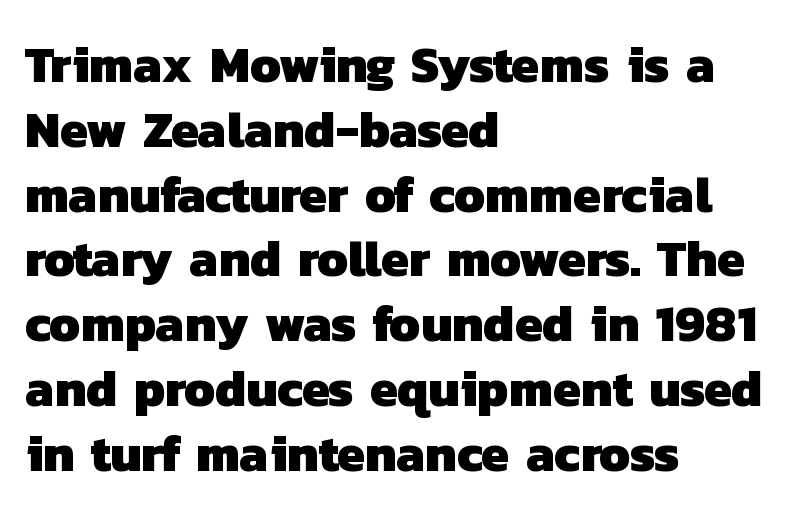
Q: Is the text bold? A: Yes.
Q: Is the typeface a serif or a sans-serif typeface? A: Sans-serif.
Q: Is the text underlined? A: No.
Q: How is the paragraph aligned? A: Left-aligned.
Q: Is the spacing between letters normal or unusually wide? A: Normal.
Q: Is the spacing between lines tight, normal or loose? A: Normal.
Q: Width (condensed, normal, or wide)? A: Normal.
Q: Stroke contrast? A: Low.
Q: x-height? A: Medium.
Q: Monospaced? A: No.
